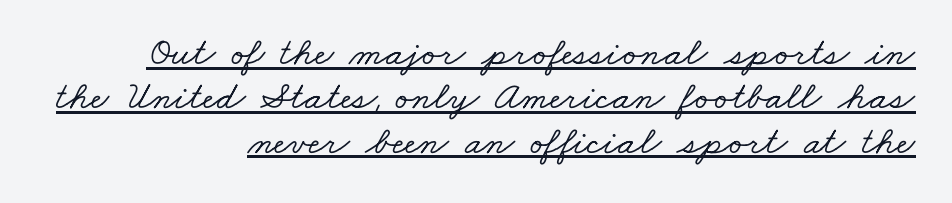
The image shows 40 px wide serif type; set right-aligned, tight line spacing (1.11x), normal letter spacing, underlined; low stroke contrast and a small x-height.
